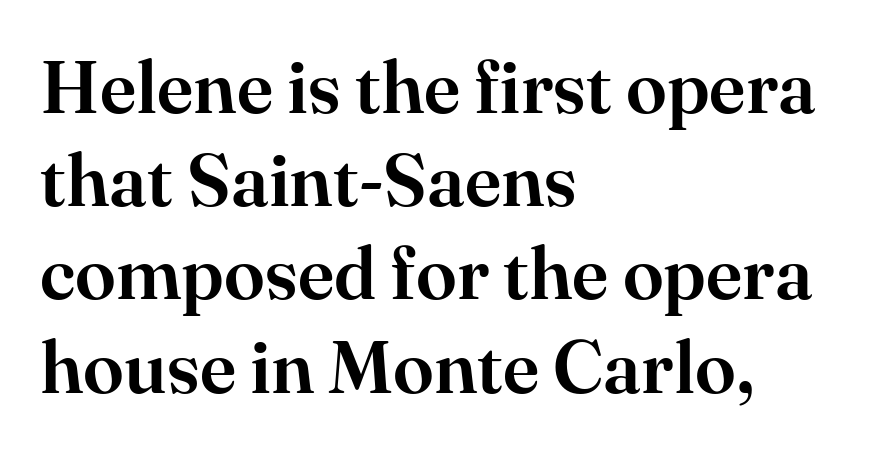
The image shows 74 px serif type, upright; set left-aligned, normal line spacing (1.26x), normal letter spacing, not underlined; high stroke contrast and a small x-height.
